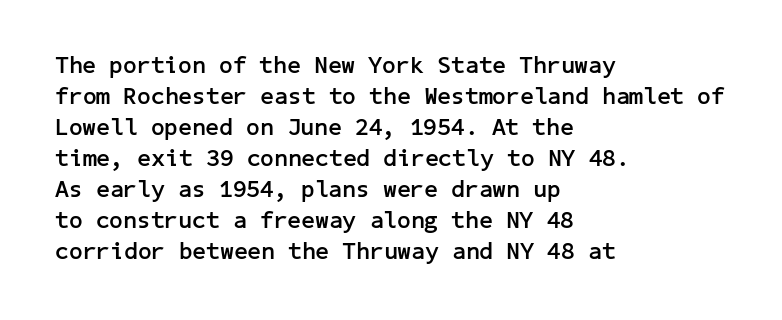
The image shows 24 px bold type, upright; set left-aligned, normal line spacing (1.29x), normal letter spacing, not underlined.
